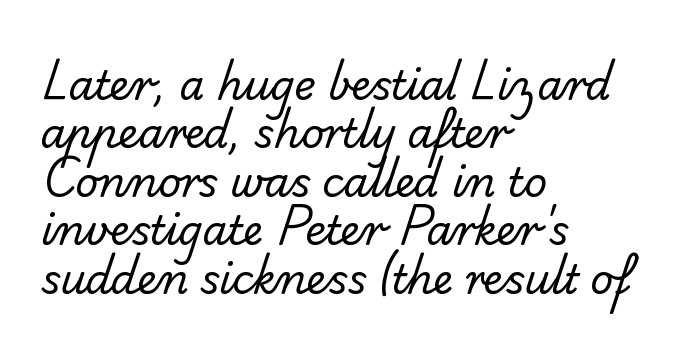
Q: Is the text bold? A: No.
Q: Is the typeface a serif or a sans-serif typeface? A: Sans-serif.
Q: Is the text underlined? A: No.
Q: How is the paragraph aligned? A: Left-aligned.
Q: Is the spacing between letters normal or unusually wide? A: Normal.
Q: Width (condensed, normal, or wide)? A: Normal.
Q: Stroke contrast? A: Low.
Q: x-height? A: Small.
Q: Monospaced? A: No.
